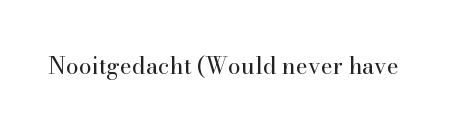
{"italic": "no", "bold": "no", "underline": "no", "letter_spacing": "normal", "letter_spacing_em": 0.0, "glyph_px": 23}
